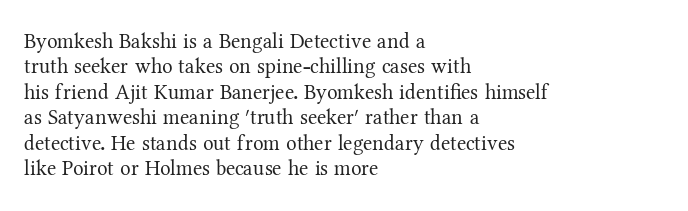
A bare baseline throughout the passage. Line beginnings align vertically; line endings do not. This sample uses plain, unmodified letter spacing. Posture: straight, roman, zero tilt. Is this a heavy cut? Hardly; it is regular or lighter.
